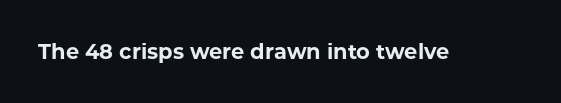
{"italic": "no", "bold": "yes", "underline": "no", "letter_spacing": "normal", "letter_spacing_em": 0.0, "glyph_px": 21}
